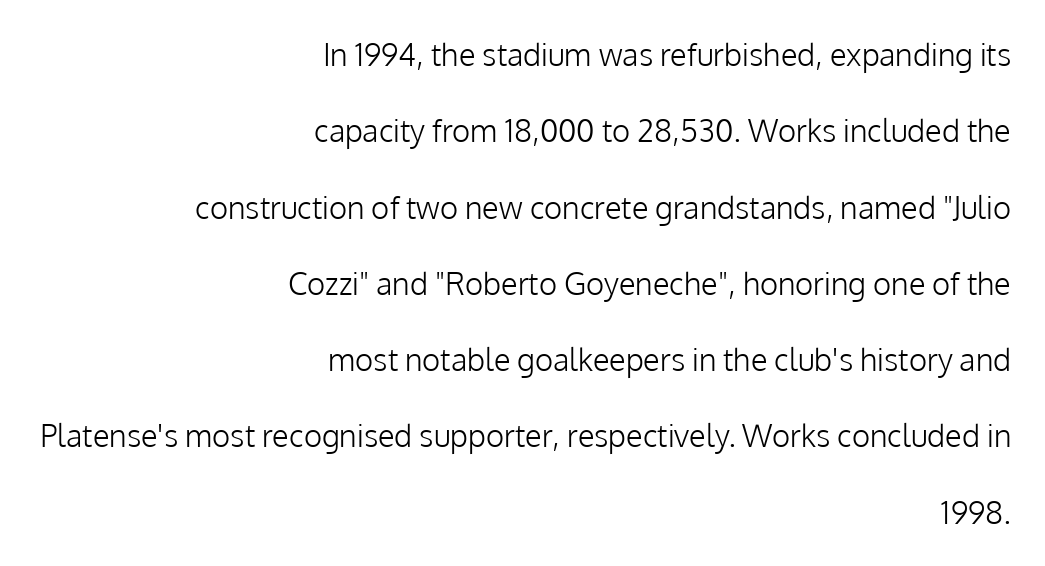
{"serif": "no", "italic": "no", "bold": "no", "weight": "light", "width": "normal", "stroke_contrast": "low", "x_height": "medium", "monospaced": "no", "underline": "no", "align": "right", "line_spacing": "loose", "line_spacing_ratio": 2.46, "letter_spacing": "normal", "letter_spacing_em": 0.0, "glyph_px": 31}
